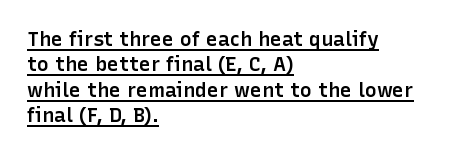
Q: Is the text bold? A: Semi-bold.
Q: Is the text italic (slanted)? A: No, it is upright.
Q: Is the text underlined? A: Yes.
Q: How is the paragraph aligned? A: Left-aligned.
Q: Is the spacing between letters normal or unusually wide? A: Normal.
Q: Is the spacing between lines tight, normal or loose? A: Normal.
